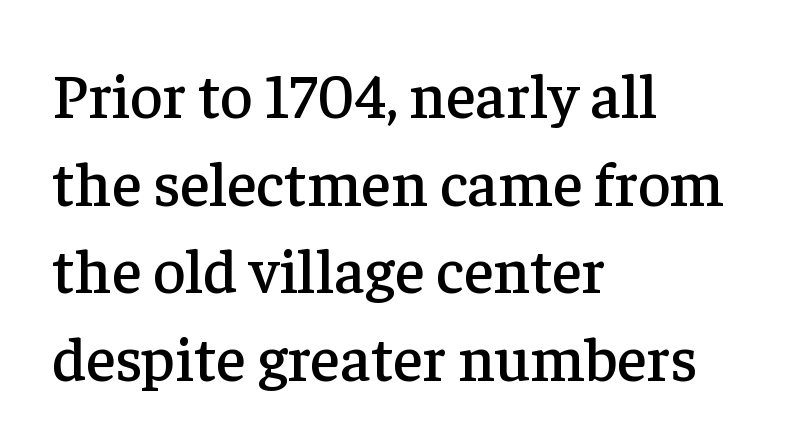
The characters display serif detailing at their extremities. The strip under each line holds only bare page. Successive baselines arrive at the customary interval. The letters advance in unequal steps, a hallmark of proportional type. Notice how the passage keeps a crisp vertical edge on the left only. Characters remain perfectly vertical along every line.
